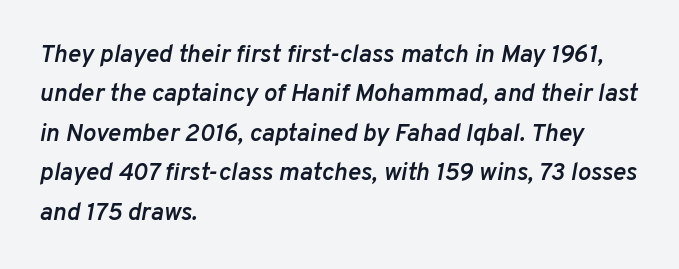
A semibold gives these letters moderate extra thickness, short of bold. Does the leading feel generous? No, just average. Notice how the passage keeps a crisp vertical edge on the left only. Honestly, the letter spacing is just normal — you wouldn't notice it. Just letters on the line, the space beneath them empty.
